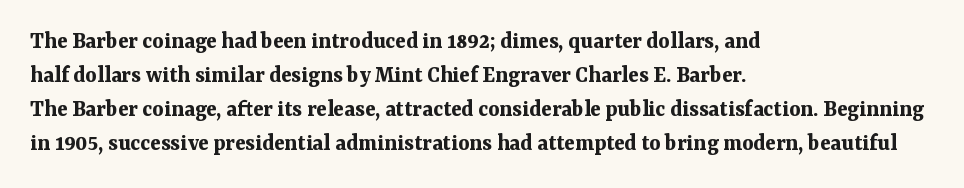
Q: Is the text bold? A: Yes.
Q: Is the text italic (slanted)? A: No, it is upright.
Q: Is the text underlined? A: No.
Q: How is the paragraph aligned? A: Left-aligned.
Q: Is the spacing between letters normal or unusually wide? A: Normal.
Q: Is the spacing between lines tight, normal or loose? A: Normal.
